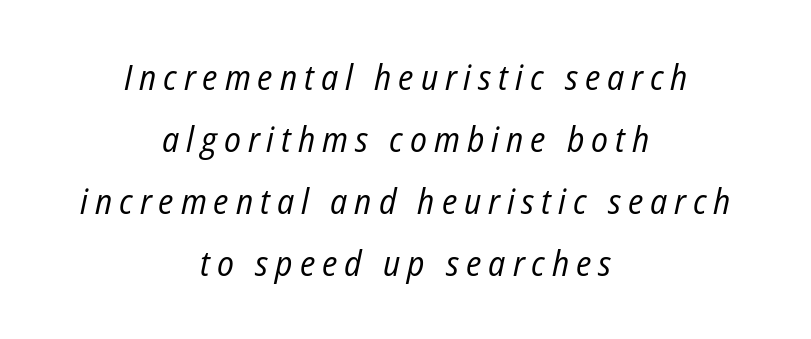
{"italic": "yes", "lean": "right", "slant_degrees": 12, "bold": "no", "weight": "regular", "width": "condensed", "stroke_contrast": "low", "x_height": "medium", "monospaced": "no", "underline": "no", "align": "center", "line_spacing_ratio": 1.77, "letter_spacing": "wide", "letter_spacing_em": 0.2, "glyph_px": 35}
